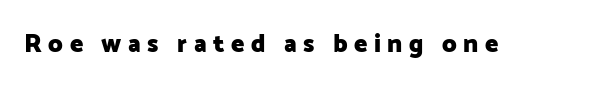
Does the weight exceed regular? Yes, all the way to bold. Has an underline been added? It has not. These lines were composed using upright roman letters. What stands out about the letter spacing? Its width — letters are far apart.
